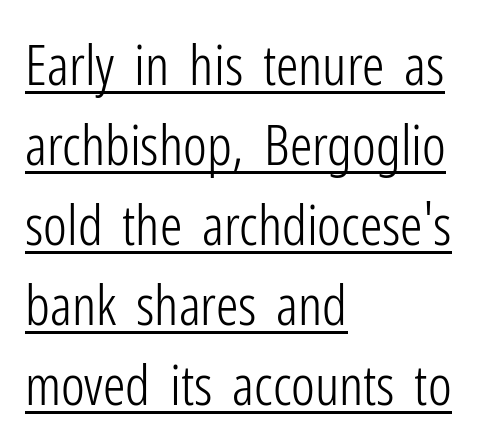
Layout note: lines flush left. Characters follow at the spacing the type designer built in. The words here are underlined. Stroke terminals: plain, sans-serif.
